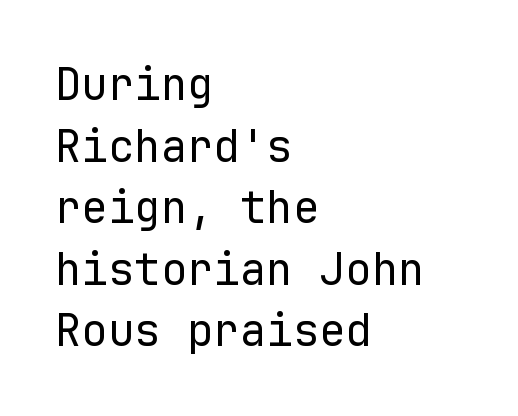
The image shows 44 px regular-weight sans-serif type, upright, monospaced; set left-aligned, normal line spacing (1.4x), normal letter spacing, not underlined; low stroke contrast and a medium x-height.
